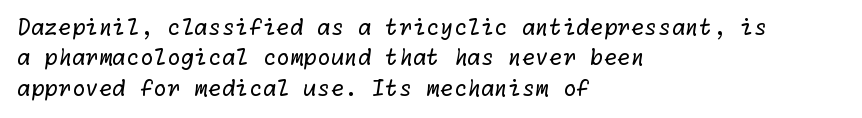
Q: Is the text bold? A: No.
Q: Is the text underlined? A: No.
Q: How is the paragraph aligned? A: Left-aligned.
Q: Is the spacing between letters normal or unusually wide? A: Normal.
Q: Is the spacing between lines tight, normal or loose? A: Normal.
